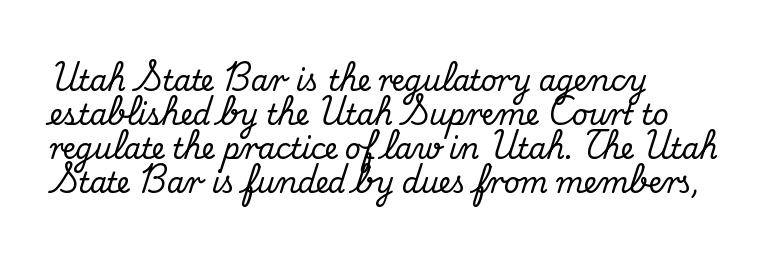
The image shows 28 px serif type; set left-aligned, line spacing 1.22x, normal letter spacing, not underlined; medium stroke contrast and a small x-height.
